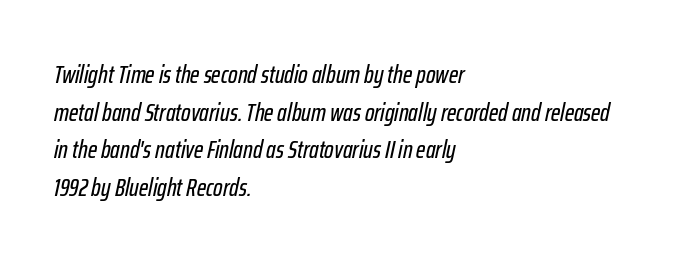
Q: Is the text italic (slanted)? A: Yes, it leans right by about 12 degrees.
Q: Is the text underlined? A: No.
Q: How is the paragraph aligned? A: Left-aligned.
Q: Is the spacing between letters normal or unusually wide? A: Normal.
Q: Is the spacing between lines tight, normal or loose? A: Normal.
